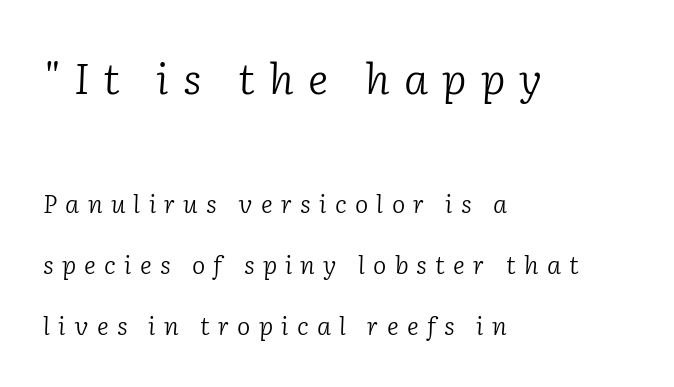
The image shows 43 px light serif type, italic (leaning right); set left-aligned, loose line spacing (2.45x), unusually wide letter spacing (+0.33 em), not underlined; the first (top) block is 1.72x larger; low stroke contrast and a medium x-height.
